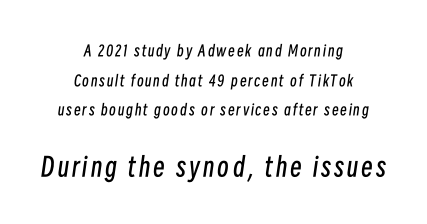
Q: Is the text bold? A: No.
Q: Is the text italic (slanted)? A: Yes, it leans right by about 8 degrees.
Q: Is the text underlined? A: No.
Q: How is the paragraph aligned? A: Centered.
Q: Is the spacing between lines tight, normal or loose? A: Loose.
Q: Which block of text is set in a larger size, the first (top) or the second (bottom)? A: The second (bottom) one.
